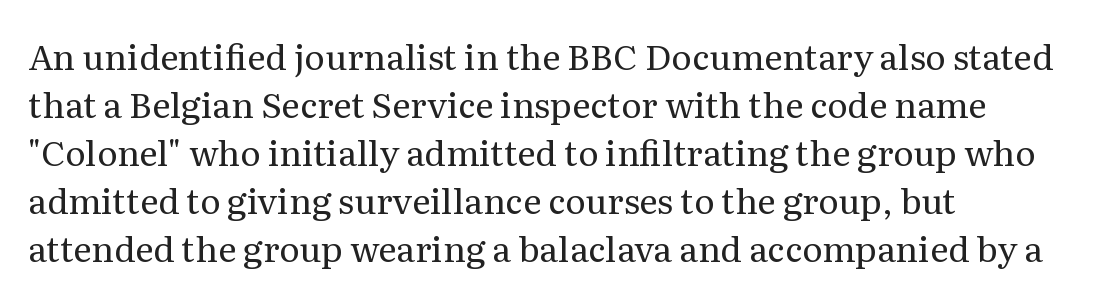
{"serif": "yes", "italic": "no", "bold": "no", "weight": "regular", "width": "normal", "stroke_contrast": "medium", "x_height": "medium", "monospaced": "no", "underline": "no", "align": "left", "line_spacing": "normal", "line_spacing_ratio": 1.37, "letter_spacing": "normal", "letter_spacing_em": 0.0, "glyph_px": 35}
